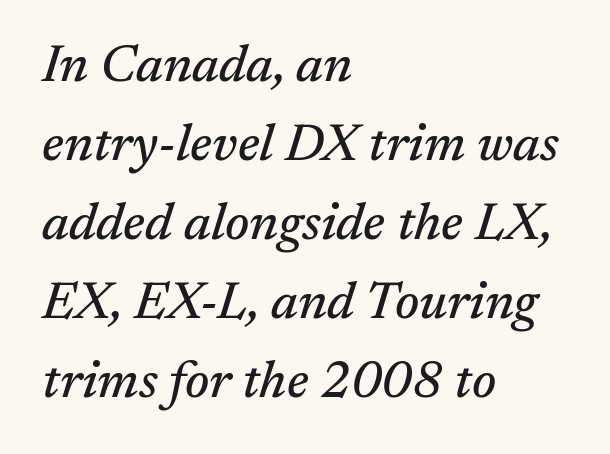
You could not count columns in this text — the font is proportionally spaced. The letters are slanted; this is an italic face. Words appear dense and cohesive because spacing is normal. This rendering employs a face with finishing strokes, i.e., a serif. Horizontal bands of white between lines are of average thickness.
